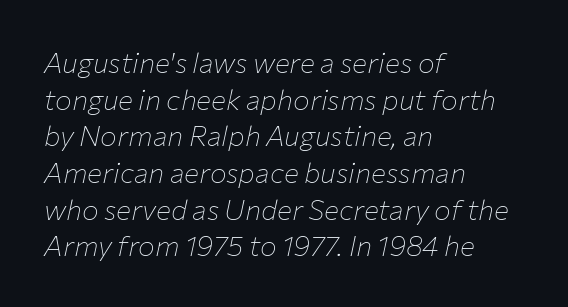
The image shows 28 px thin type, italic (leaning right); set left-aligned, normal line spacing (1.31x), normal letter spacing, not underlined; low stroke contrast and a medium x-height.
